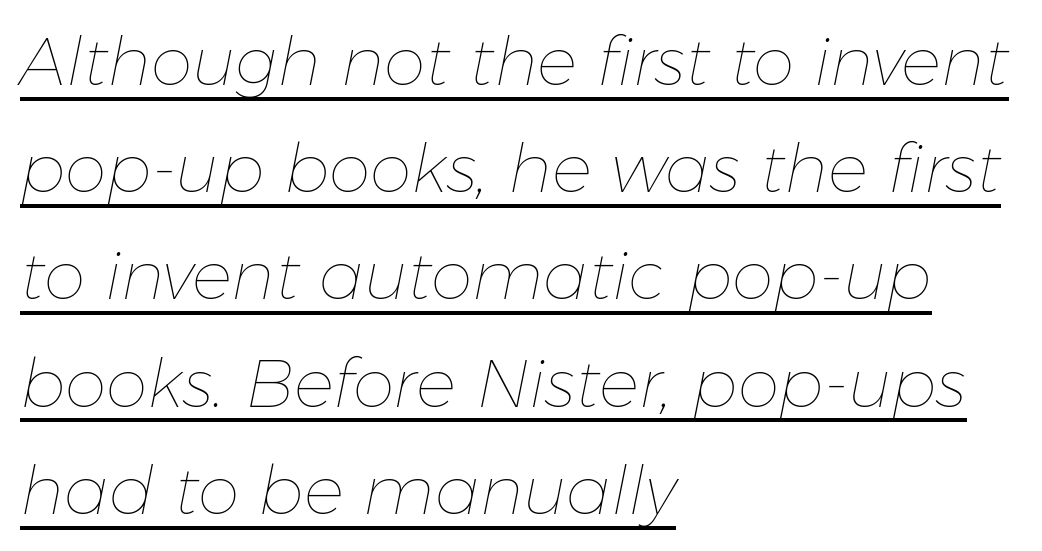
The image shows 67 px thin type, italic (leaning right); set left-aligned, normal line spacing (1.6x), normal letter spacing, underlined; low stroke contrast and a medium x-height.
